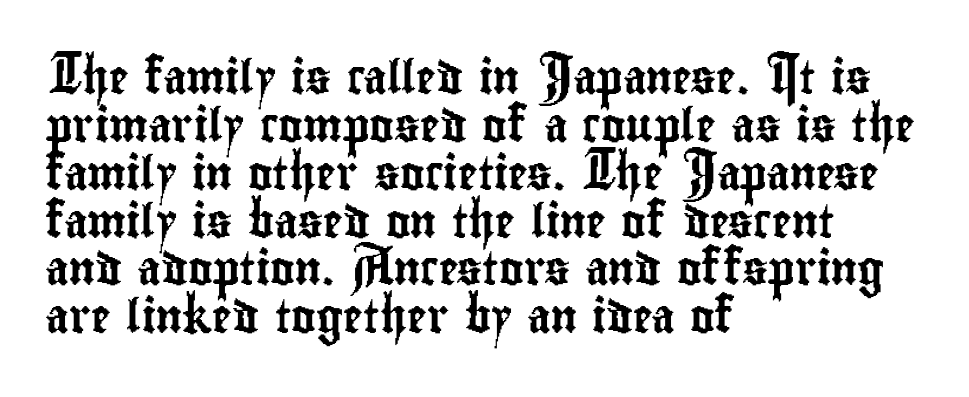
How are the letters spaced? Ordinarily, with no added tracking. A typesetter would mark this as roman, not italic. Regular leading. Honestly, there is no underline to notice here at all. The rag falls on the right side of this text block. The letters advance in unequal steps, a hallmark of proportional type.
